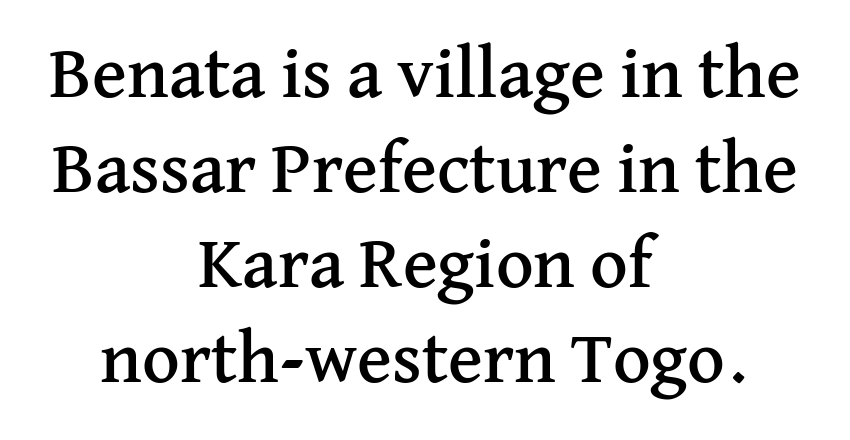
How are the letters spaced? Ordinarily, with no added tracking. You can tell from the footed stems that serif type was used. These lines are centered, leaving both edges ragged. Ascenders rise straight up at ninety degrees.
